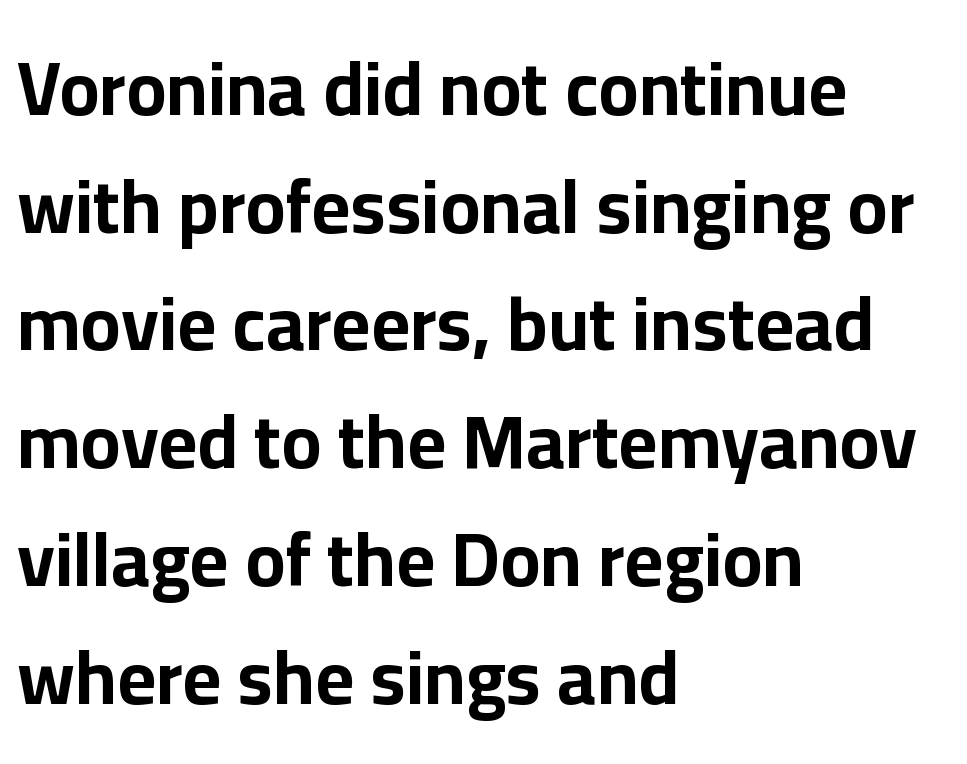
The image shows 75 px bold sans-serif type, upright; set left-aligned, normal line spacing (1.57x), normal letter spacing, not underlined; low stroke contrast and a medium x-height.
